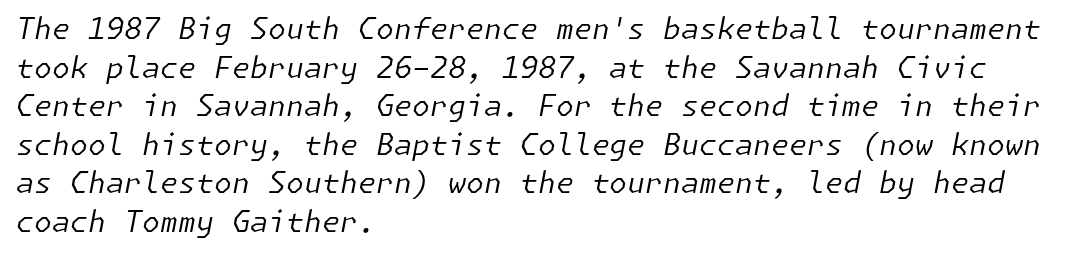
{"italic": "yes", "lean": "right", "slant_degrees": 11, "bold": "no", "weight": "regular", "width": "normal", "stroke_contrast": "low", "x_height": "medium", "underline": "no", "align": "left", "line_spacing": "normal", "line_spacing_ratio": 1.33, "letter_spacing": "normal", "letter_spacing_em": 0.0, "glyph_px": 29}
